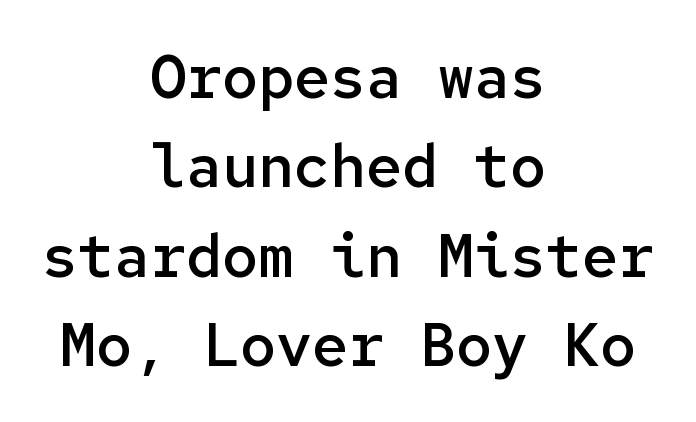
It's the straight-up-and-down kind of type. Any mark beneath the type? The region is blank. Default kerning and tracking; the words read as compact shapes. This sample has the even, mechanical cadence of fixed-width lettering. The block of text has a typical density, with ordinary space between rows. Letterform terminals end flat and unadorned throughout the passage.
